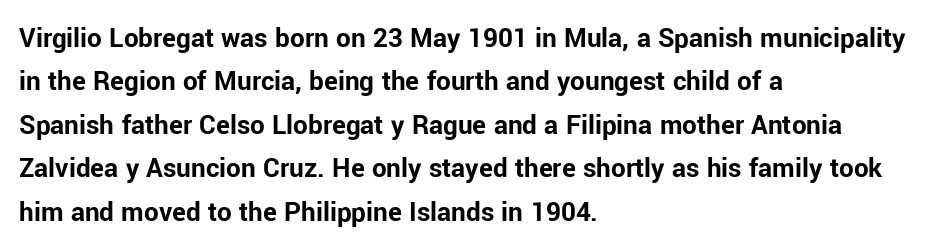
The image shows 29 px bold sans-serif type, upright; set left-aligned, normal line spacing (1.5x), normal letter spacing, not underlined; low stroke contrast and a medium x-height.
